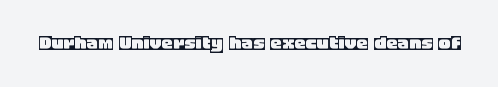
Q: Is the text italic (slanted)? A: No, it is upright.
Q: Is the text underlined? A: No.
Q: Is the spacing between letters normal or unusually wide? A: Normal.
